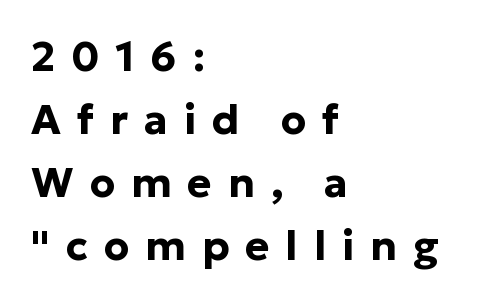
The image shows 41 px bold sans-serif type, upright; set left-aligned, normal line spacing (1.54x), unusually wide letter spacing (+0.39 em), not underlined; low stroke contrast and a medium x-height.
